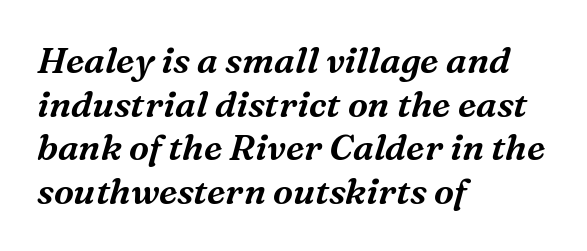
{"serif": "yes", "italic": "yes", "lean": "right", "slant_degrees": 16, "width": "normal", "stroke_contrast": "medium", "x_height": "medium", "monospaced": "no", "underline": "no", "align": "left", "line_spacing_ratio": 1.21, "letter_spacing": "normal", "letter_spacing_em": 0.0, "glyph_px": 36}
